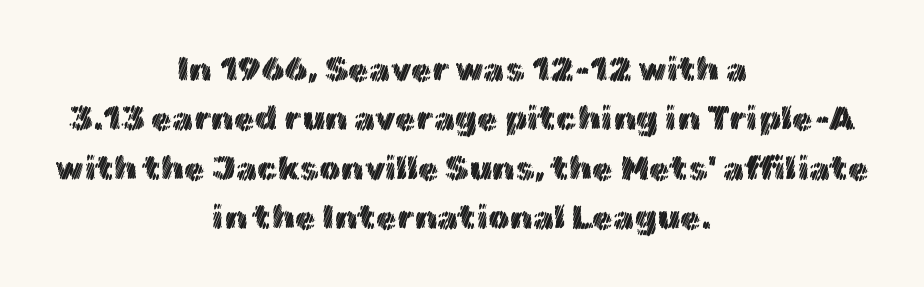
{"italic": "no", "width": "normal", "x_height": "medium", "monospaced": "no", "underline": "no", "align": "center", "line_spacing": "normal", "line_spacing_ratio": 1.45, "letter_spacing": "normal", "letter_spacing_em": 0.0, "glyph_px": 34}
